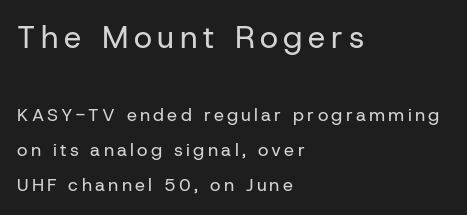
The image shows 31 px regular-weight sans-serif type, upright; set left-aligned, loose line spacing (1.96x), not underlined; the first (top) block is 1.72x larger; low stroke contrast and a medium x-height.
